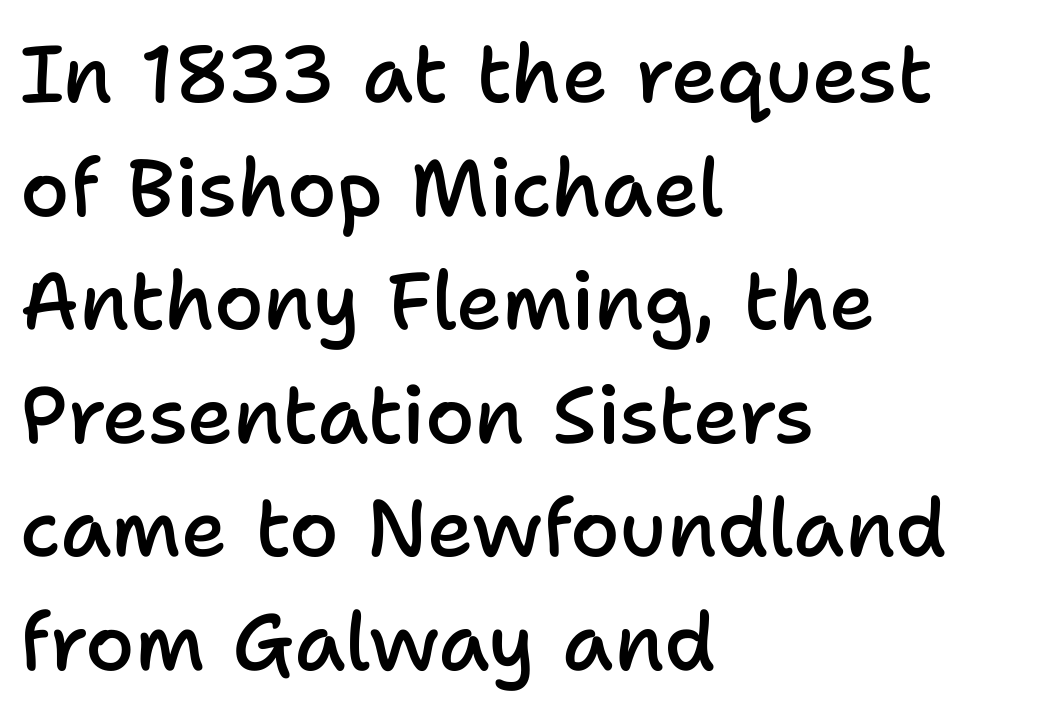
The image shows 80 px semibold sans-serif type, upright; set left-aligned, normal line spacing (1.42x), normal letter spacing, not underlined; low stroke contrast and a medium x-height.
